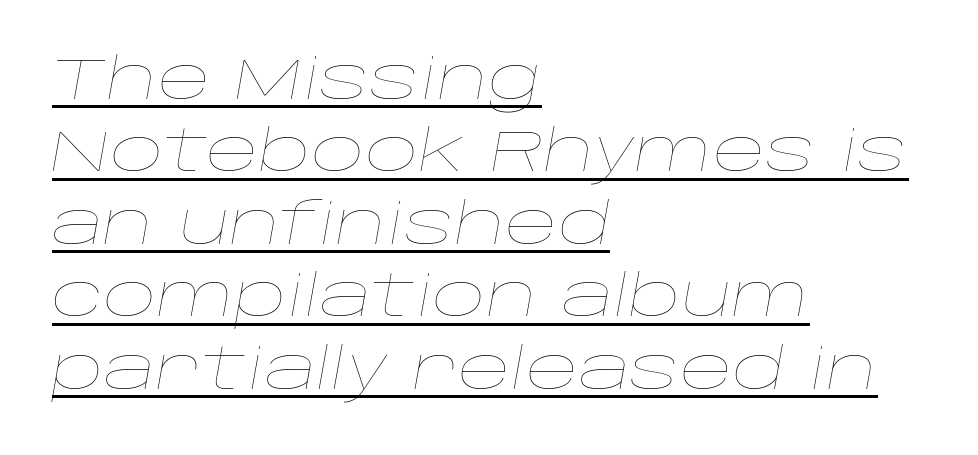
Q: Is the text bold? A: No.
Q: Is the text italic (slanted)? A: Yes, it leans right by about 10 degrees.
Q: Is the text underlined? A: Yes.
Q: How is the paragraph aligned? A: Left-aligned.
Q: Is the spacing between letters normal or unusually wide? A: Normal.
Q: Is the spacing between lines tight, normal or loose? A: Normal.
Q: Width (condensed, normal, or wide)? A: Wide.
Q: Stroke contrast? A: Low.
Q: x-height? A: Large.
Q: Monospaced? A: No.
